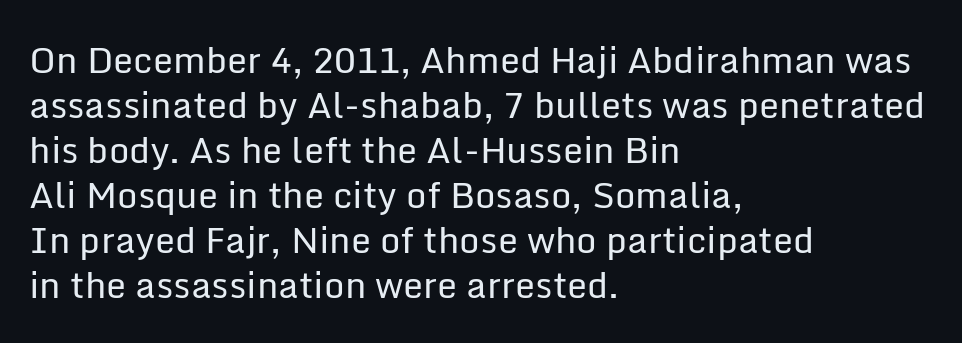
The image shows 36 px regular-weight sans-serif type, upright; set left-aligned, normal line spacing (1.25x), normal letter spacing, not underlined; low stroke contrast and a medium x-height.
